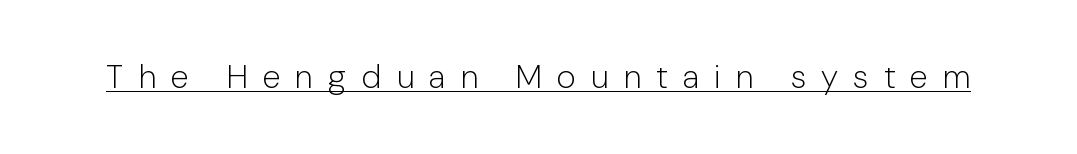
The image shows 33 px light sans-serif type, upright; set unusually wide letter spacing (+0.46 em), underlined; low stroke contrast and a medium x-height.
